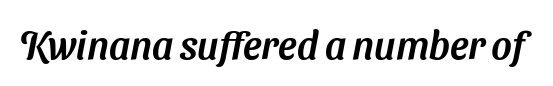
{"serif": "no", "width": "normal", "stroke_contrast": "medium", "x_height": "medium", "monospaced": "no", "underline": "no", "letter_spacing": "normal", "letter_spacing_em": 0.0, "glyph_px": 39}
